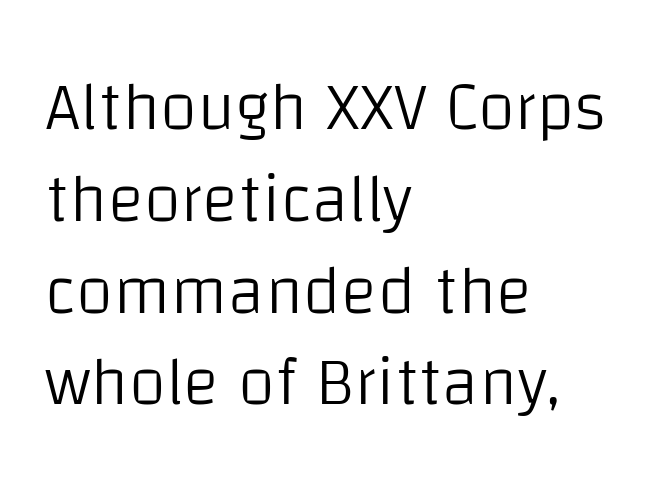
Summary of vertical rhythm: regular, with standard interline spacing. Horizontally, the lines are justified to the leading edge only. Is there any slant? The stems are plumb. Is the letter spacing exaggerated? No — it looks like the ordinary default. This reads as an unemphasized weight, regular at the heaviest. Classification — sans serif.
